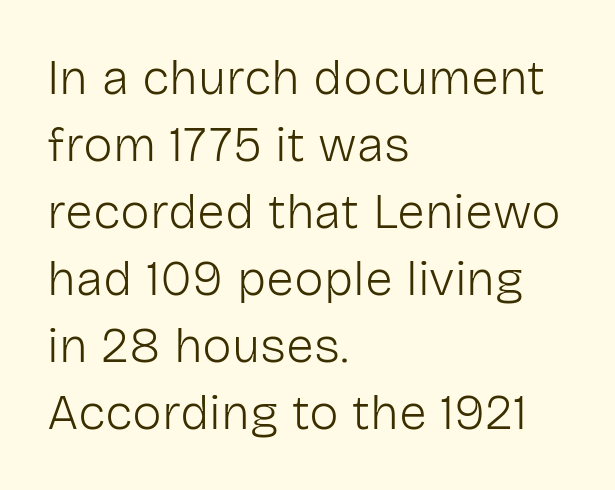
{"serif": "no", "italic": "no", "bold": "no", "weight": "light", "width": "normal", "stroke_contrast": "low", "x_height": "medium", "monospaced": "no", "underline": "no", "align": "left", "line_spacing": "normal", "line_spacing_ratio": 1.34, "letter_spacing": "normal", "letter_spacing_em": 0.0, "glyph_px": 50}
